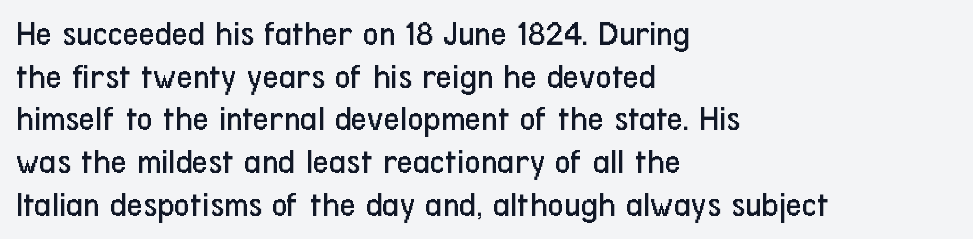
A bare baseline throughout the passage. The lettering stays uniformly vertical, giving the passage a roman look. Letterform terminals end flat and unadorned throughout the passage. The strokes are not fattened; the text isn't bold.
